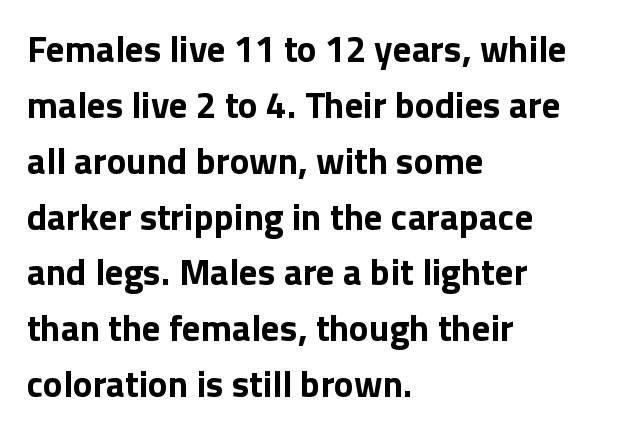
Strong, thick strokes mark this as bold type. Stroke terminals: plain, sans-serif. Posture: vertical. The leading is moderate, giving the passage an even texture. A typesetter would call this proportional, since set widths differ per character. No extra tracking has been applied to these lines.
